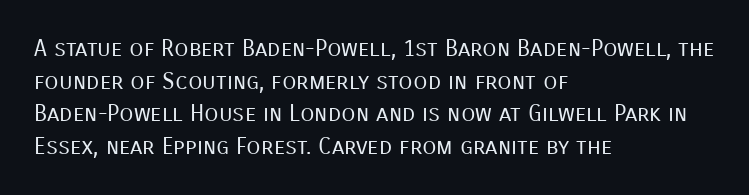
{"italic": "no", "bold": "no", "underline": "no", "align": "left", "line_spacing": "normal", "line_spacing_ratio": 1.42, "letter_spacing": "normal", "letter_spacing_em": 0.0, "glyph_px": 23}
